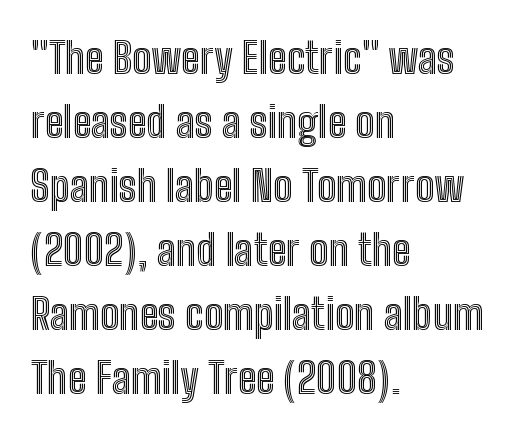
The image shows 43 px condensed type, upright; set left-aligned, normal line spacing (1.49x), normal letter spacing, not underlined; a medium x-height.
